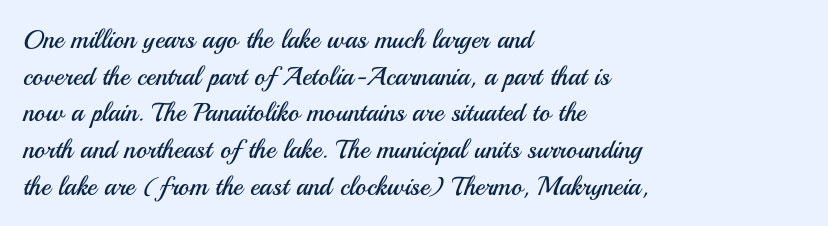
{"bold": "no", "underline": "no", "align": "left", "line_spacing": "normal", "line_spacing_ratio": 1.41, "letter_spacing": "normal", "letter_spacing_em": 0.0, "glyph_px": 26}
